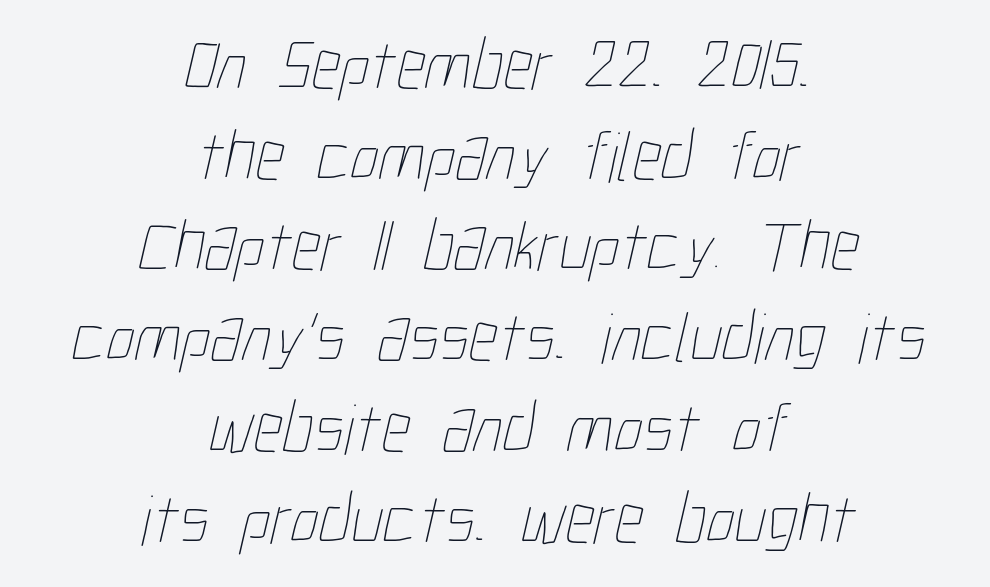
The image shows 72 px thin, condensed type; set centered, normal line spacing (1.26x), normal letter spacing, not underlined; low stroke contrast and a medium x-height.
